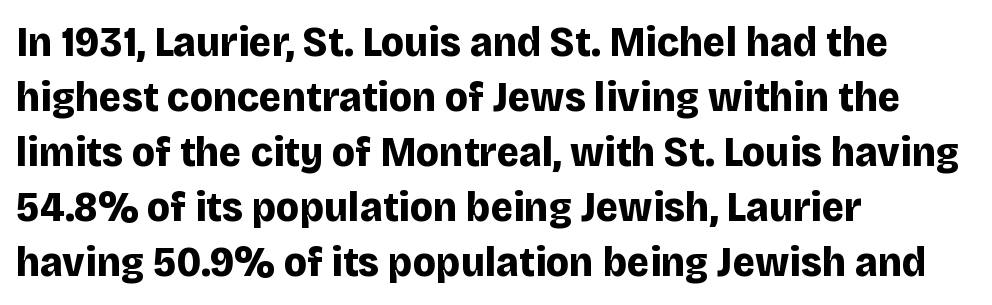
The image shows 43 px bold sans-serif type, upright; set left-aligned, normal line spacing (1.28x), normal letter spacing, not underlined; low stroke contrast and a large x-height.
